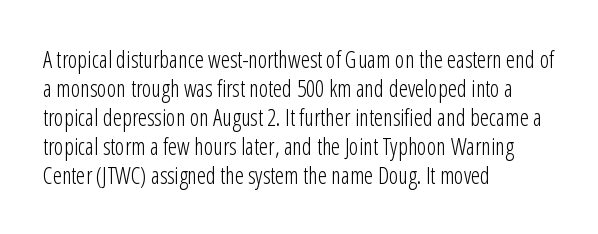
Q: Is the text bold? A: No.
Q: Is the text italic (slanted)? A: No, it is upright.
Q: Is the text underlined? A: No.
Q: How is the paragraph aligned? A: Left-aligned.
Q: Is the spacing between letters normal or unusually wide? A: Normal.
Q: Is the spacing between lines tight, normal or loose? A: Normal.
